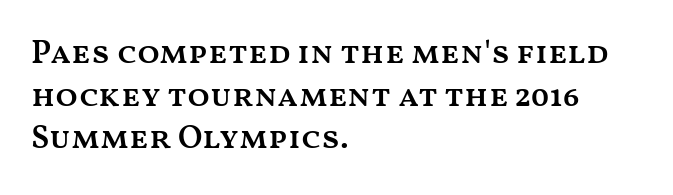
The image shows 33 px semibold, wide type, upright; set left-aligned, normal line spacing (1.29x), normal letter spacing, not underlined; medium stroke contrast and a medium x-height.
